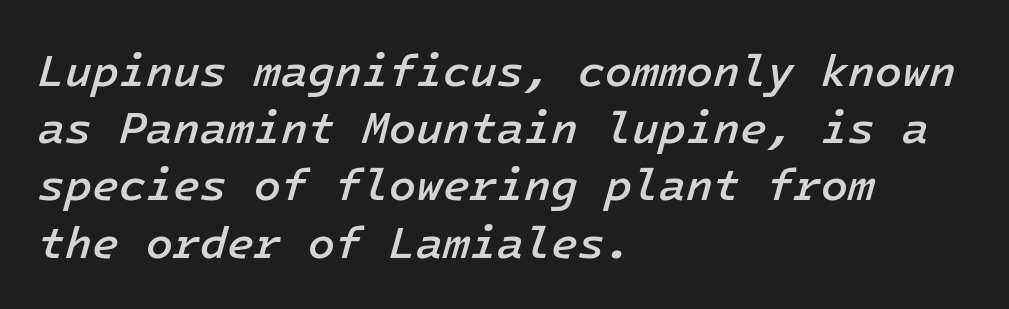
Its strokes are somewhat broadened, the hallmark of semibold type. Descenders hang freely into open space. In CSS terms this would be text-align: left. Regarding leading, the lines here are spaced in the standard way. Quick note: italic. Words appear dense and cohesive because spacing is normal.
